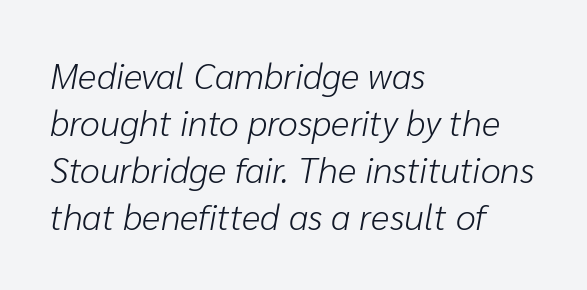
Q: Is the text bold? A: No.
Q: Is the text italic (slanted)? A: Yes, it leans right by about 10 degrees.
Q: Is the text underlined? A: No.
Q: How is the paragraph aligned? A: Left-aligned.
Q: Is the spacing between letters normal or unusually wide? A: Normal.
Q: Is the spacing between lines tight, normal or loose? A: Normal.
Q: Width (condensed, normal, or wide)? A: Normal.
Q: Stroke contrast? A: Low.
Q: x-height? A: Medium.
Q: Monospaced? A: No.
